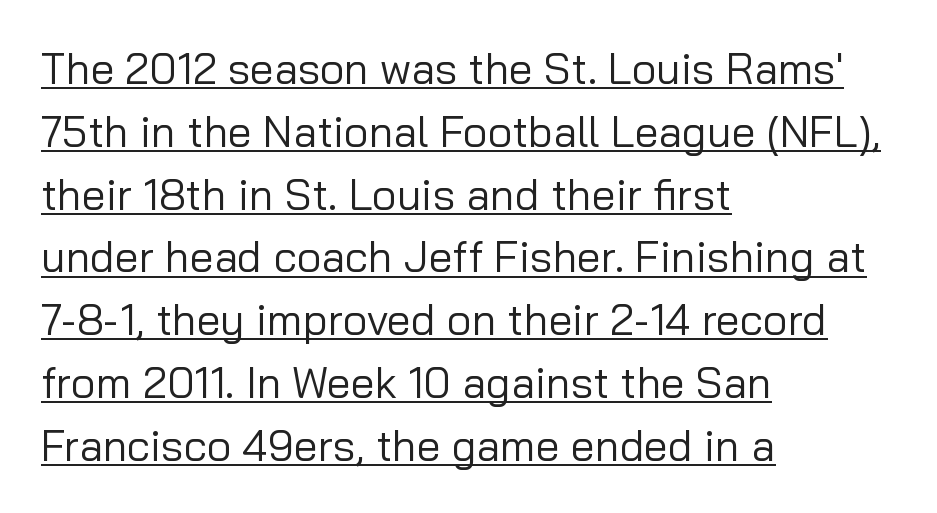
{"serif": "no", "italic": "no", "bold": "no", "weight": "regular", "width": "normal", "stroke_contrast": "low", "x_height": "medium", "monospaced": "no", "underline": "yes", "align": "left", "line_spacing": "normal", "line_spacing_ratio": 1.46, "letter_spacing": "normal", "letter_spacing_em": 0.0, "glyph_px": 43}
